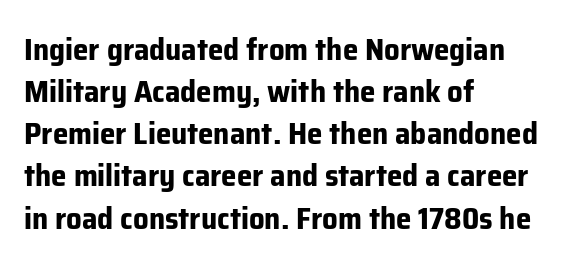
{"serif": "no", "italic": "no", "bold": "yes", "weight": "bold", "width": "normal", "stroke_contrast": "low", "x_height": "medium", "monospaced": "no", "underline": "no", "align": "left", "line_spacing": "normal", "line_spacing_ratio": 1.36, "letter_spacing": "normal", "letter_spacing_em": 0.0, "glyph_px": 31}
